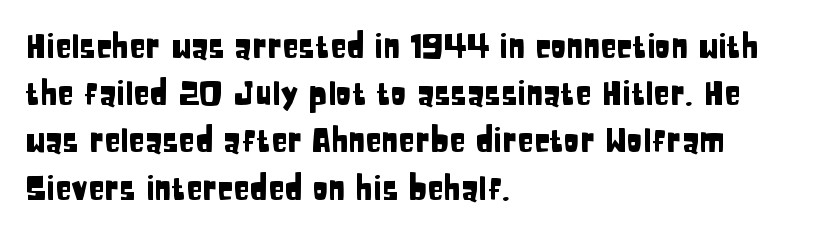
Nothing sits at the stroke ends, so this counts as sans-serif. Nope, not italic — everything's standing straight. Compared with typical paragraphs, the rows here are spaced about the same. The tracking reads as untouched default to a designer's eye. Leftover space on each line is placed entirely after the last word. Looks like regular typesetting: each glyph gets only the width it needs.
